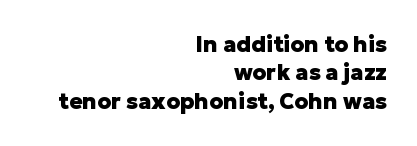
The image shows 22 px bold type, upright; set right-aligned, normal line spacing (1.29x), normal letter spacing, not underlined.
